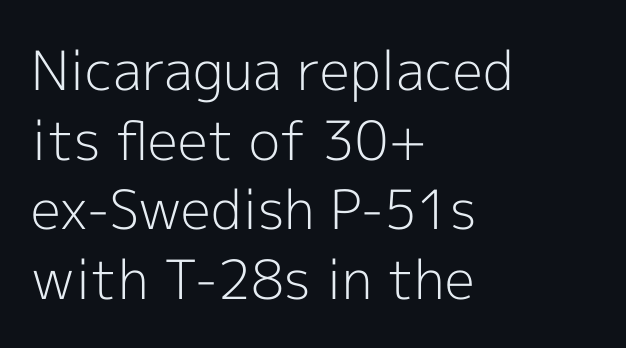
The image shows 54 px light sans-serif type, upright; set left-aligned, normal line spacing (1.29x), normal letter spacing, not underlined; a medium x-height.
